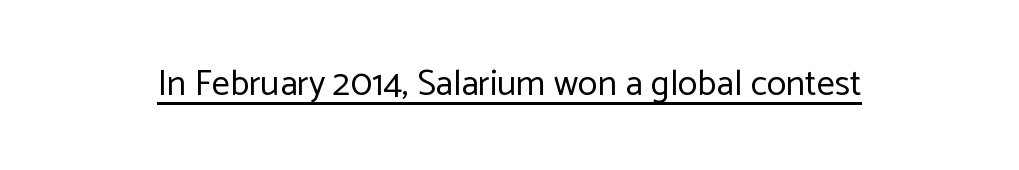
Q: Is the text bold? A: No.
Q: Is the text italic (slanted)? A: No, it is upright.
Q: Is the typeface a serif or a sans-serif typeface? A: Sans-serif.
Q: Is the text underlined? A: Yes.
Q: Is the spacing between letters normal or unusually wide? A: Normal.
Q: Width (condensed, normal, or wide)? A: Normal.
Q: Stroke contrast? A: Low.
Q: x-height? A: Medium.
Q: Monospaced? A: No.
